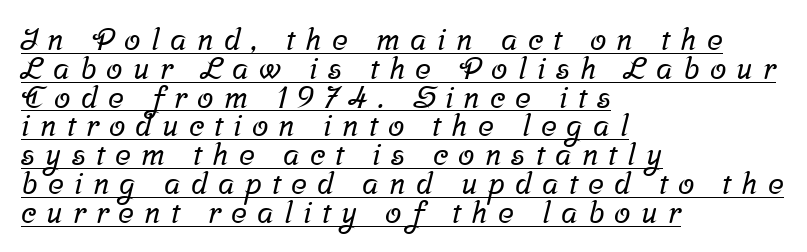
Q: Is the text underlined? A: Yes.
Q: How is the paragraph aligned? A: Left-aligned.
Q: Is the spacing between letters normal or unusually wide? A: Unusually wide.
Q: Is the spacing between lines tight, normal or loose? A: Tight.
Q: Width (condensed, normal, or wide)? A: Normal.
Q: Stroke contrast? A: Low.
Q: x-height? A: Medium.
Q: Monospaced? A: No.
